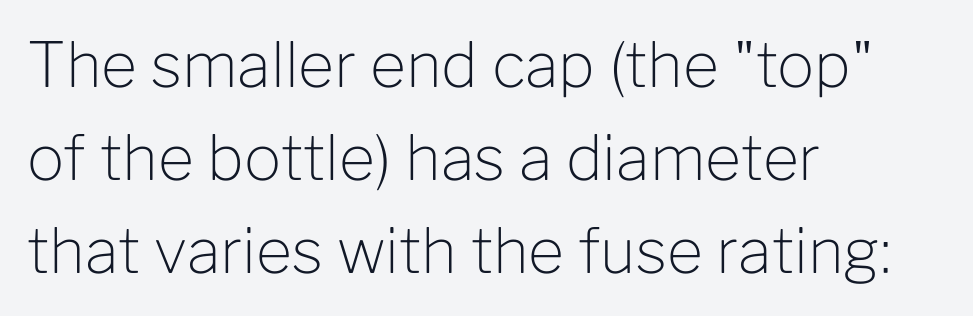
Q: Is the text bold? A: No.
Q: Is the text italic (slanted)? A: No, it is upright.
Q: Is the typeface a serif or a sans-serif typeface? A: Sans-serif.
Q: Is the text underlined? A: No.
Q: How is the paragraph aligned? A: Left-aligned.
Q: Is the spacing between letters normal or unusually wide? A: Normal.
Q: Is the spacing between lines tight, normal or loose? A: Normal.
Q: Width (condensed, normal, or wide)? A: Normal.
Q: Stroke contrast? A: Low.
Q: x-height? A: Medium.
Q: Monospaced? A: No.
